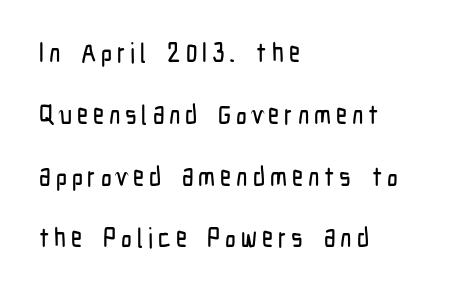
Q: Is the text italic (slanted)? A: No, it is upright.
Q: Is the text underlined? A: No.
Q: How is the paragraph aligned? A: Left-aligned.
Q: Is the spacing between lines tight, normal or loose? A: Loose.
